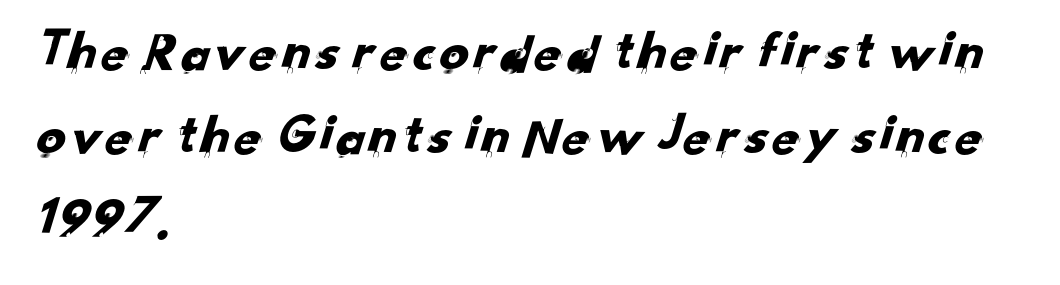
Each row of text sits above clean, open space. Reading down the block, your eye returns to a fixed left position each line. No feet cap the strokes, marking this as sans-serif type. In terms of leading, this rendering sits right in the middle.
